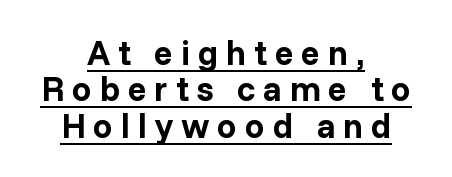
{"serif": "no", "italic": "no", "bold": "yes", "weight": "bold", "width": "normal", "stroke_contrast": "low", "x_height": "medium", "monospaced": "no", "underline": "yes", "align": "center", "line_spacing": "tight", "line_spacing_ratio": 1.04, "letter_spacing": "wide", "letter_spacing_em": 0.22, "glyph_px": 35}
